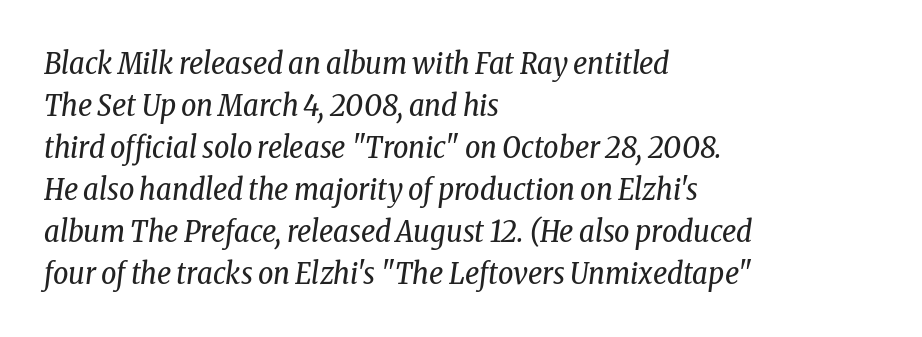
Is the type slanted? Yes — the strokes lean at a clear angle. Yep, those are serifs on the letters. Whoever set this chose a conventional vertical rhythm. Is the letter spacing exaggerated? No — it looks like the ordinary default. Is this a fixed-width face? No — the glyphs have proportional, varying widths. Check the space under the baseline: it is left empty.
